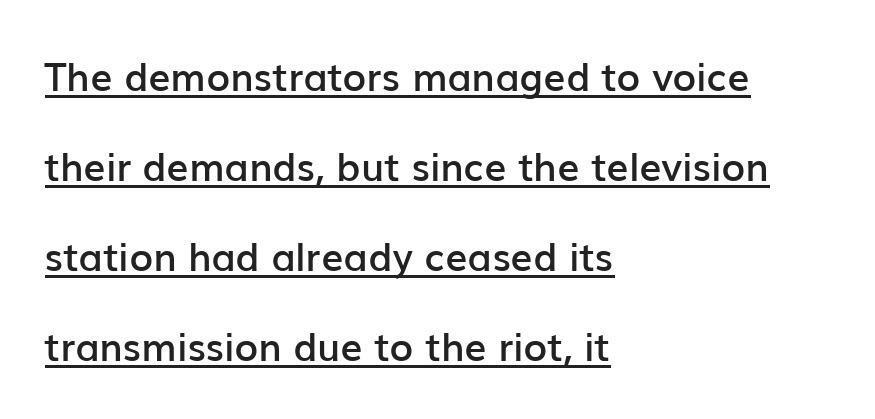
The image shows 39 px semibold sans-serif type, upright; set left-aligned, loose line spacing (2.31x), normal letter spacing, underlined; low stroke contrast and a medium x-height.
